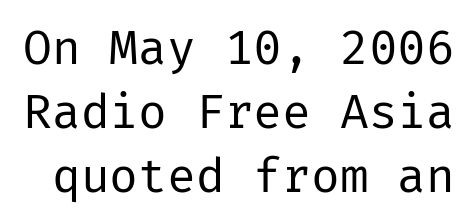
The image shows 48 px regular-weight sans-serif type, upright; set normal line spacing (1.33x), normal letter spacing, not underlined; low stroke contrast and a medium x-height.
